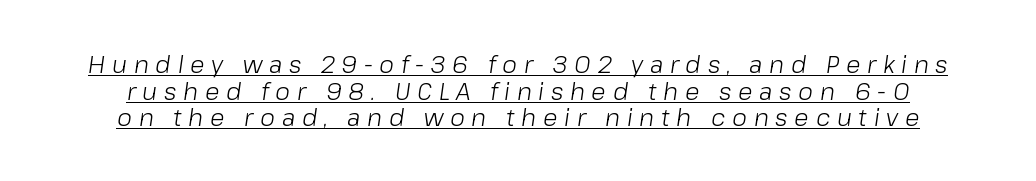
The image shows 24 px text type, italic (leaning right); set tight line spacing (1.11x), unusually wide letter spacing (+0.28 em), underlined.
